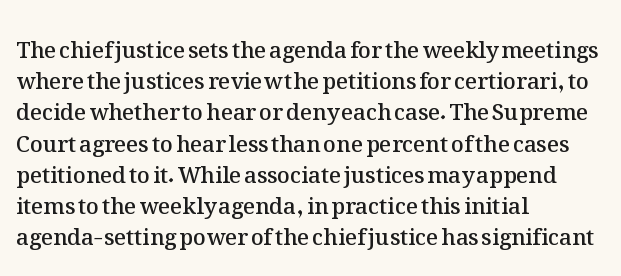
The image shows 22 px text type, upright; set left-aligned, normal line spacing (1.42x), normal letter spacing, not underlined.
